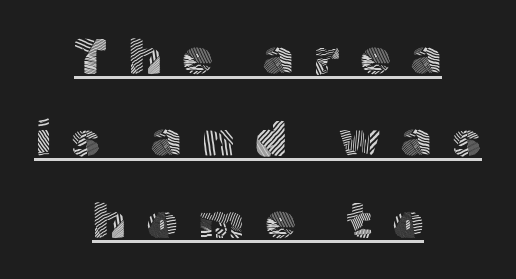
Q: Is the text bold? A: No.
Q: Is the text italic (slanted)? A: No, it is upright.
Q: Is the typeface a serif or a sans-serif typeface? A: Sans-serif.
Q: Is the text underlined? A: Yes.
Q: How is the paragraph aligned? A: Centered.
Q: Is the spacing between letters normal or unusually wide? A: Unusually wide.
Q: Is the spacing between lines tight, normal or loose? A: Normal.
Q: Width (condensed, normal, or wide)? A: Normal.
Q: x-height? A: Medium.
Q: Monospaced? A: No.
